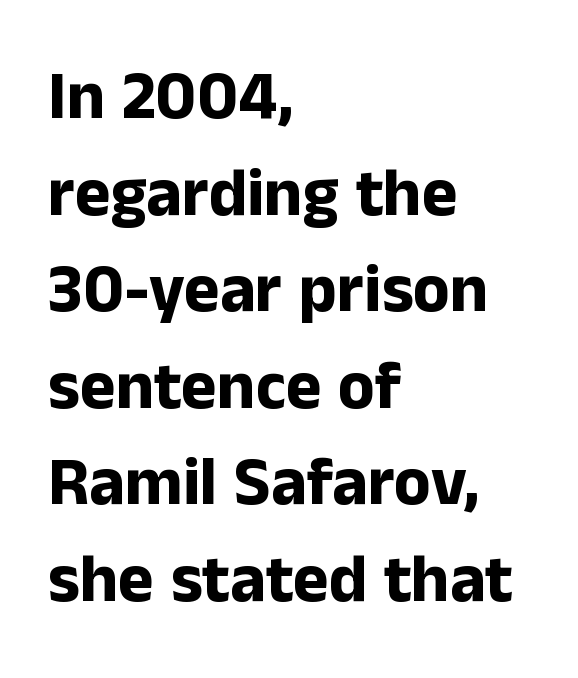
{"serif": "no", "italic": "no", "bold": "yes", "weight": "bold", "width": "normal", "stroke_contrast": "low", "x_height": "medium", "monospaced": "no", "underline": "no", "align": "left", "line_spacing": "normal", "line_spacing_ratio": 1.42, "letter_spacing": "normal", "letter_spacing_em": 0.0, "glyph_px": 68}
